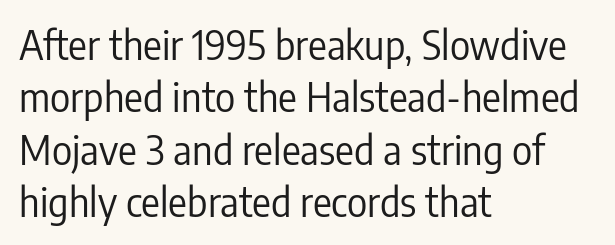
This rendering features lettering with no underline. Rows of type keep a routine distance in the vertical direction. Do the characters align in a grid? No, the font is proportional. The letters sit at their default tracking, neither squeezed nor spread. The typesetter chose a ragged-right arrangement here.
